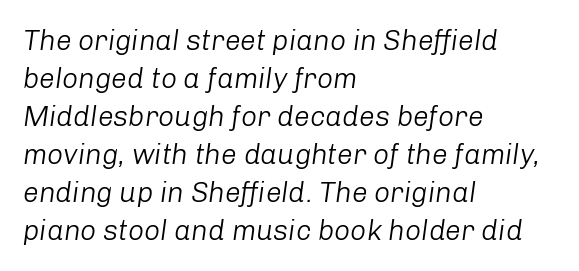
{"italic": "yes", "lean": "right", "slant_degrees": 8, "bold": "no", "weight": "light", "width": "normal", "stroke_contrast": "low", "x_height": "medium", "monospaced": "no", "underline": "no", "align": "left", "line_spacing": "normal", "line_spacing_ratio": 1.36, "letter_spacing": "normal", "letter_spacing_em": 0.0, "glyph_px": 28}
